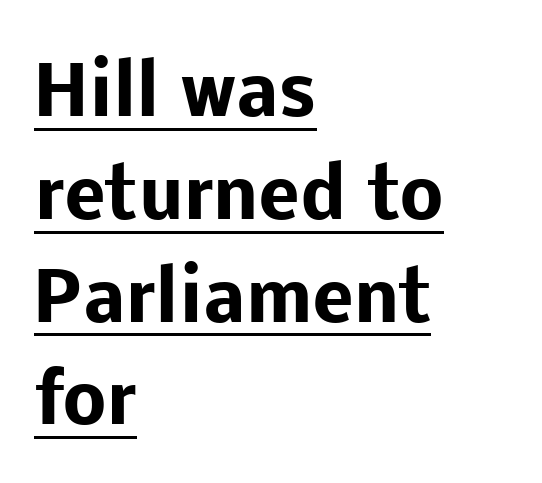
{"serif": "no", "italic": "no", "bold": "yes", "weight": "heavy", "width": "normal", "stroke_contrast": "low", "x_height": "medium", "monospaced": "no", "underline": "yes", "align": "left", "line_spacing": "normal", "line_spacing_ratio": 1.49, "letter_spacing": "normal", "letter_spacing_em": 0.0, "glyph_px": 69}
